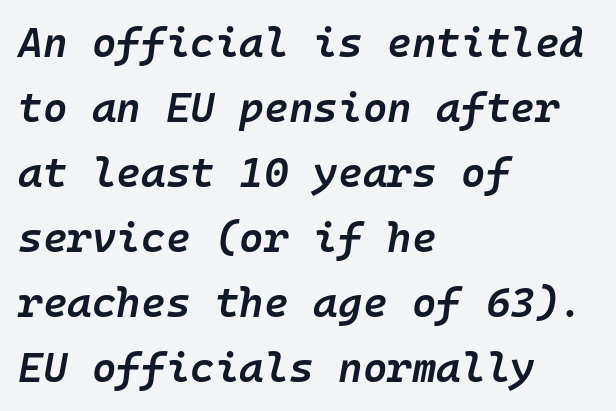
One-word summary of the alignment: left. This sample uses an oblique cut, with every glyph tilted off the vertical. Tracking value appears to be zero — textbook default spacing. The designer left line spacing at the default. A bare baseline throughout the passage.
